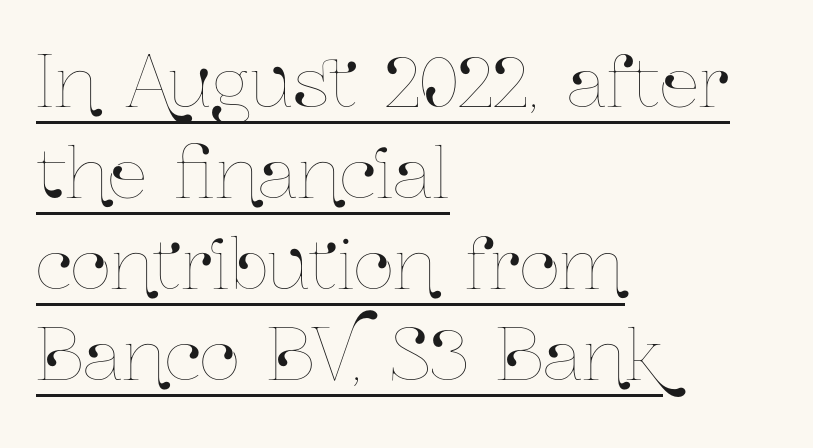
Q: Is the text italic (slanted)? A: No, it is upright.
Q: Is the text underlined? A: Yes.
Q: How is the paragraph aligned? A: Left-aligned.
Q: Is the spacing between letters normal or unusually wide? A: Normal.
Q: Is the spacing between lines tight, normal or loose? A: Normal.
Q: Width (condensed, normal, or wide)? A: Condensed.
Q: Stroke contrast? A: Low.
Q: x-height? A: Medium.
Q: Monospaced? A: No.
